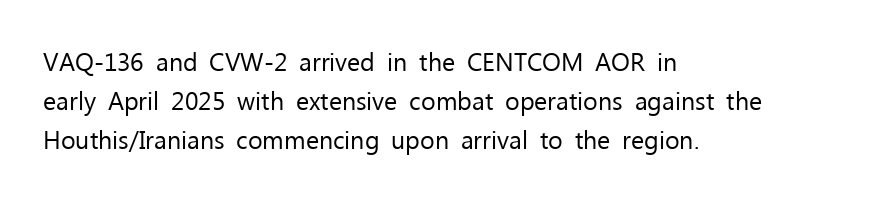
{"italic": "no", "bold": "no", "underline": "no", "align": "left", "line_spacing": "normal", "line_spacing_ratio": 1.57, "letter_spacing": "normal", "letter_spacing_em": 0.0, "glyph_px": 25}
